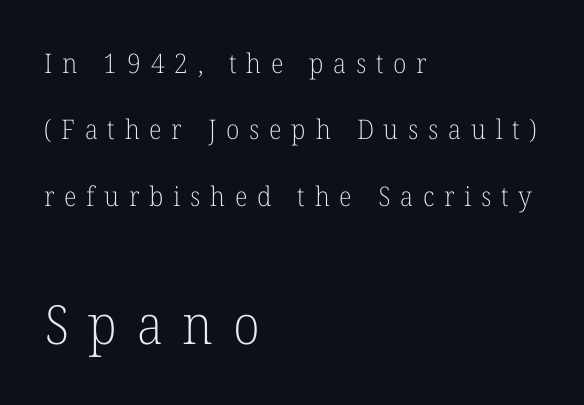
Q: Is the text bold? A: No.
Q: Is the text italic (slanted)? A: No, it is upright.
Q: Is the typeface a serif or a sans-serif typeface? A: Serif.
Q: Is the text underlined? A: No.
Q: How is the paragraph aligned? A: Left-aligned.
Q: Is the spacing between letters normal or unusually wide? A: Unusually wide.
Q: Is the spacing between lines tight, normal or loose? A: Loose.
Q: Which block of text is set in a larger size, the first (top) or the second (bottom)? A: The second (bottom) one.
Q: Width (condensed, normal, or wide)? A: Normal.
Q: Stroke contrast? A: Low.
Q: x-height? A: Medium.
Q: Monospaced? A: No.
